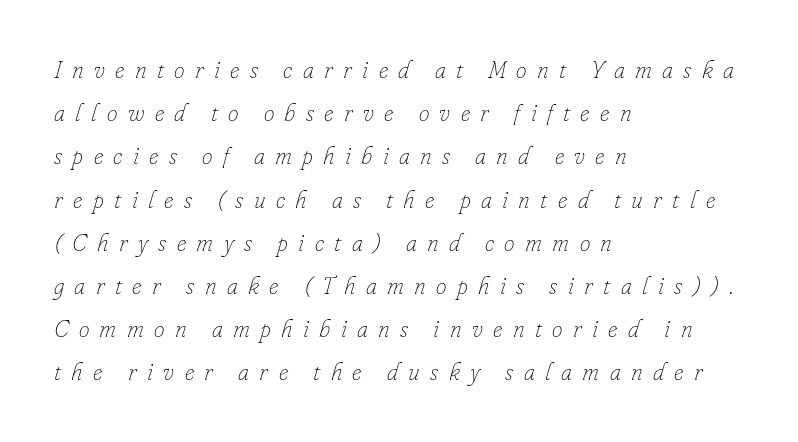
The image shows 24 px text type, italic (leaning right); set left-aligned, line spacing 1.8x, unusually wide letter spacing (+0.43 em), not underlined.
